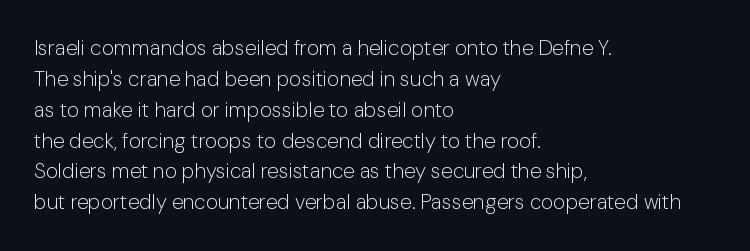
Q: Is the text bold? A: No.
Q: Is the text italic (slanted)? A: No, it is upright.
Q: Is the text underlined? A: No.
Q: How is the paragraph aligned? A: Left-aligned.
Q: Is the spacing between letters normal or unusually wide? A: Normal.
Q: Is the spacing between lines tight, normal or loose? A: Normal.
